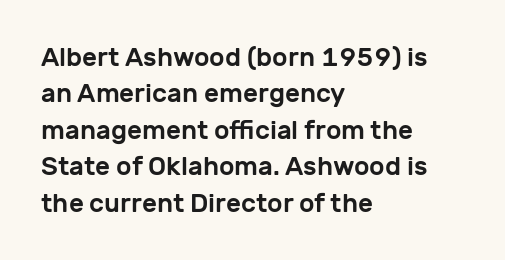
The image shows 26 px text type, upright; set left-aligned, normal line spacing (1.4x), normal letter spacing, not underlined.
